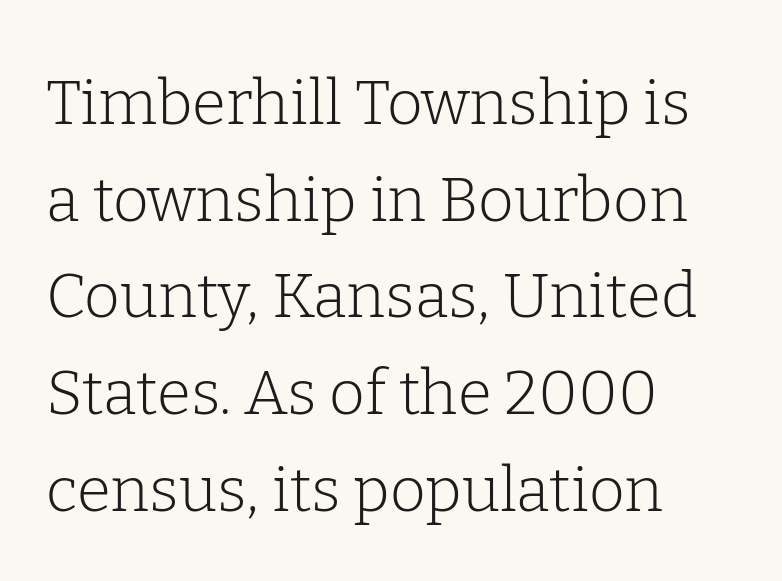
Alignment: flush left. A bare baseline throughout the passage. The letters stand upright; this is a roman face. Stem width sits at or under what a default text font uses.
